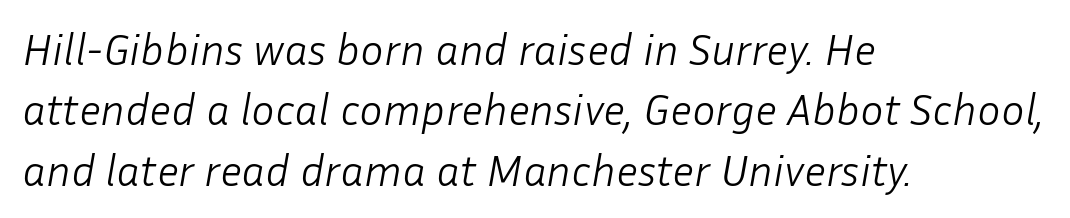
Q: Is the text bold? A: No.
Q: Is the text italic (slanted)? A: Yes, it leans right by about 10 degrees.
Q: Is the text underlined? A: No.
Q: How is the paragraph aligned? A: Left-aligned.
Q: Is the spacing between letters normal or unusually wide? A: Normal.
Q: Is the spacing between lines tight, normal or loose? A: Normal.
Q: Width (condensed, normal, or wide)? A: Normal.
Q: Stroke contrast? A: Low.
Q: x-height? A: Medium.
Q: Monospaced? A: No.
